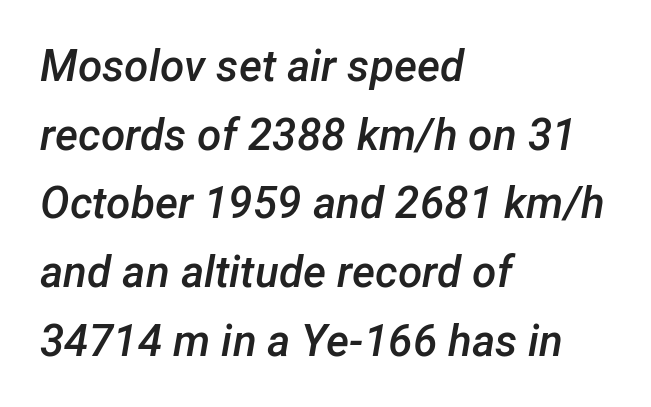
Q: Is the text bold? A: Semi-bold.
Q: Is the text italic (slanted)? A: Yes, it leans right by about 12 degrees.
Q: Is the text underlined? A: No.
Q: How is the paragraph aligned? A: Left-aligned.
Q: Is the spacing between letters normal or unusually wide? A: Normal.
Q: Is the spacing between lines tight, normal or loose? A: Normal.
Q: Width (condensed, normal, or wide)? A: Normal.
Q: Stroke contrast? A: Low.
Q: x-height? A: Medium.
Q: Monospaced? A: No.
